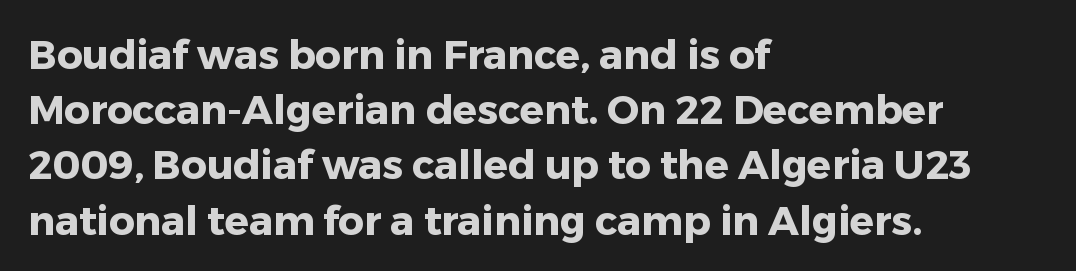
The image shows 40 px heavy sans-serif type, upright; set left-aligned, normal line spacing (1.38x), normal letter spacing, not underlined; low stroke contrast and a medium x-height.
